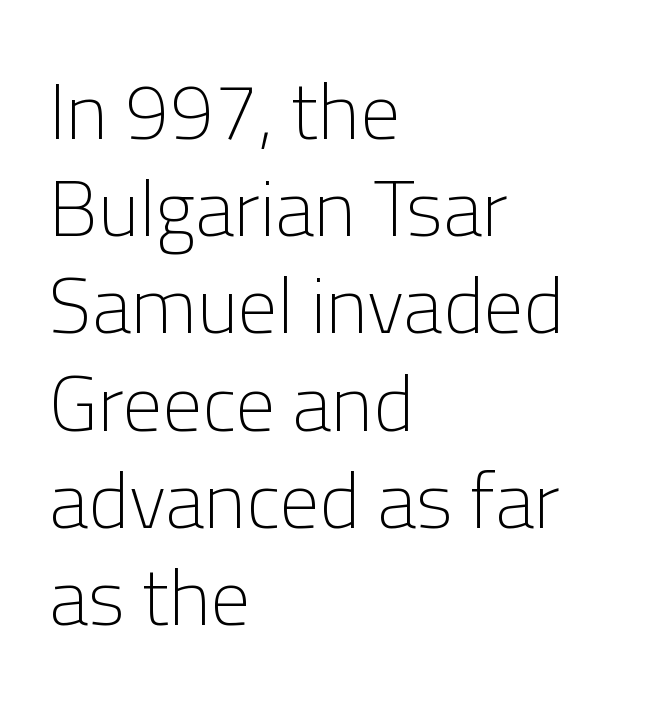
The image shows 79 px light sans-serif type, upright; set left-aligned, line spacing 1.23x, normal letter spacing, not underlined; low stroke contrast and a medium x-height.
